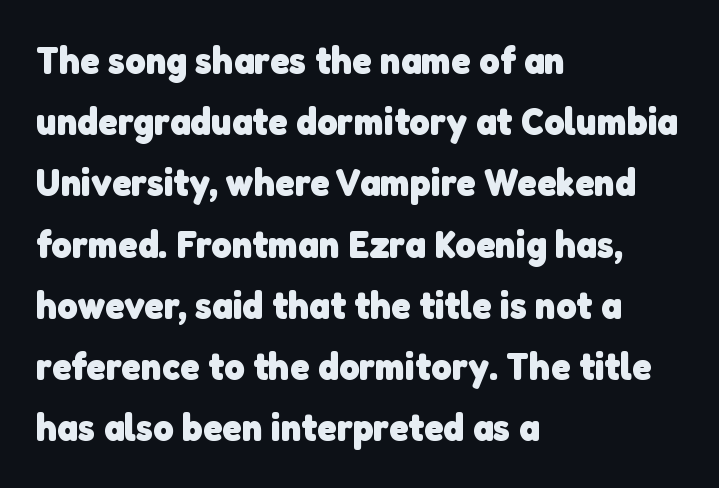
{"serif": "no", "bold": "yes", "weight": "heavy", "width": "normal", "stroke_contrast": "low", "x_height": "medium", "monospaced": "no", "underline": "no", "align": "left", "line_spacing": "normal", "line_spacing_ratio": 1.57, "letter_spacing": "normal", "letter_spacing_em": 0.0, "glyph_px": 39}
